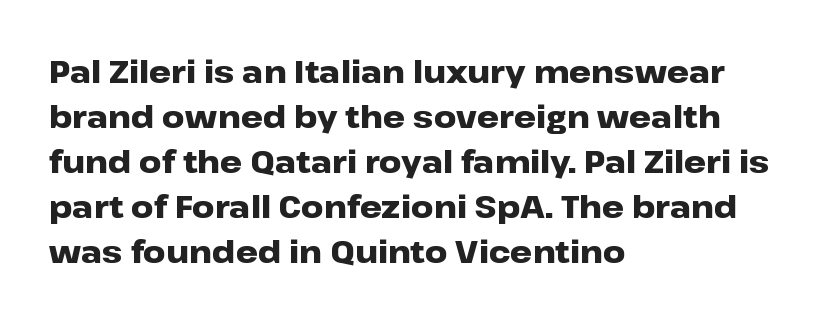
The image shows 31 px heavy, wide sans-serif type, upright; set left-aligned, normal line spacing (1.45x), normal letter spacing, not underlined; low stroke contrast and a medium x-height.
